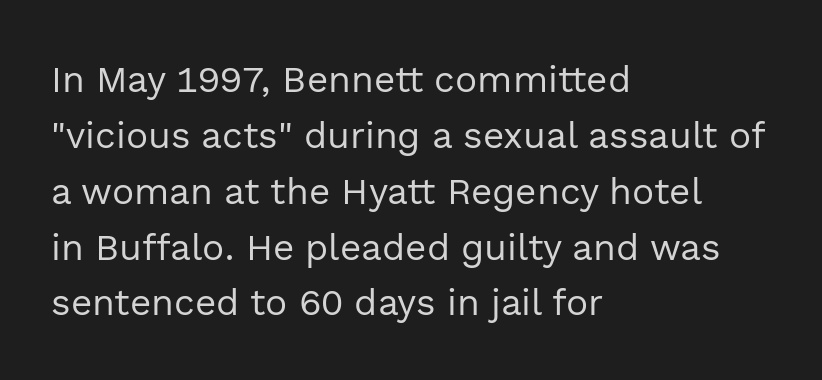
{"serif": "no", "italic": "no", "bold": "no", "weight": "regular", "width": "normal", "x_height": "medium", "monospaced": "no", "underline": "no", "align": "left", "line_spacing": "normal", "line_spacing_ratio": 1.51, "letter_spacing": "normal", "letter_spacing_em": 0.0, "glyph_px": 37}
